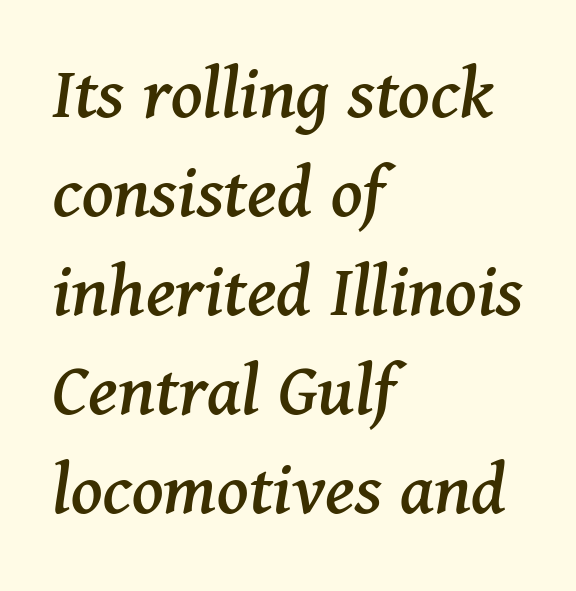
{"serif": "yes", "italic": "yes", "lean": "right", "slant_degrees": 11, "width": "normal", "stroke_contrast": "medium", "x_height": "medium", "monospaced": "no", "underline": "no", "align": "left", "line_spacing": "normal", "line_spacing_ratio": 1.27, "letter_spacing": "normal", "letter_spacing_em": 0.0, "glyph_px": 78}
